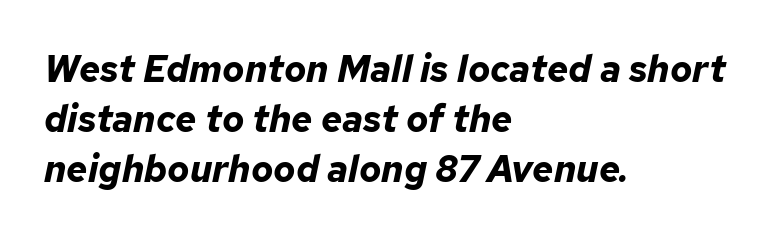
The image shows 37 px bold type, italic (leaning right); set left-aligned, normal line spacing (1.35x), normal letter spacing, not underlined; low stroke contrast and a medium x-height.
